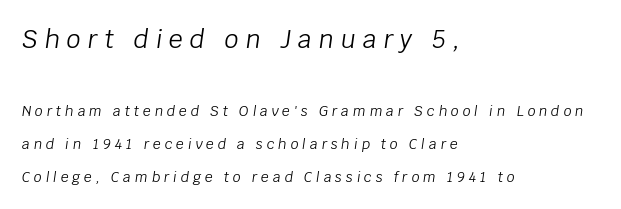
Q: Is the text bold? A: No.
Q: Is the text italic (slanted)? A: Yes, it leans right by about 8 degrees.
Q: Is the text underlined? A: No.
Q: How is the paragraph aligned? A: Left-aligned.
Q: Is the spacing between letters normal or unusually wide? A: Unusually wide.
Q: Is the spacing between lines tight, normal or loose? A: Loose.
Q: Which block of text is set in a larger size, the first (top) or the second (bottom)? A: The first (top) one.
